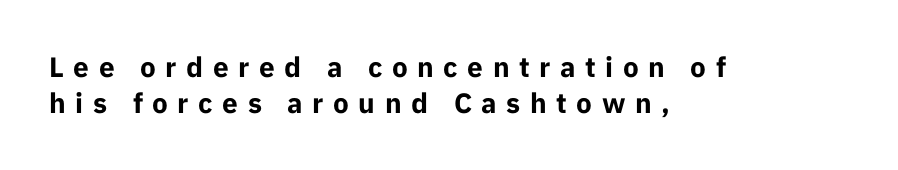
{"serif": "no", "italic": "no", "bold": "yes", "weight": "bold", "width": "normal", "stroke_contrast": "low", "x_height": "medium", "monospaced": "no", "underline": "no", "align": "left", "line_spacing": "normal", "line_spacing_ratio": 1.29, "letter_spacing": "wide", "letter_spacing_em": 0.34, "glyph_px": 28}
